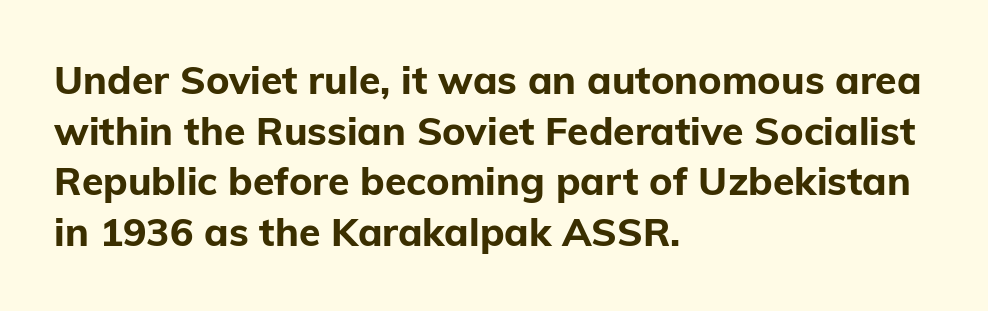
Bold? Absolutely — the strokes are thick and heavy. The designer left line spacing at the default. Looks like regular typesetting: each glyph gets only the width it needs. You could call the tracking neutral — neither tight nor loose.
